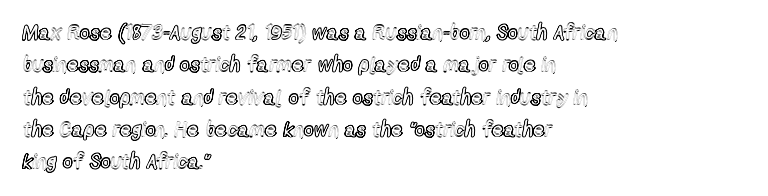
Q: Is the text italic (slanted)? A: Yes.
Q: Is the text underlined? A: No.
Q: How is the paragraph aligned? A: Left-aligned.
Q: Is the spacing between letters normal or unusually wide? A: Normal.
Q: Is the spacing between lines tight, normal or loose? A: Normal.
